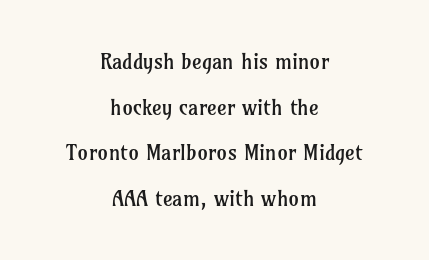
{"italic": "no", "bold": "no", "underline": "no", "align": "center", "line_spacing": "loose", "line_spacing_ratio": 2.17, "letter_spacing": "normal", "letter_spacing_em": 0.0, "glyph_px": 21}
